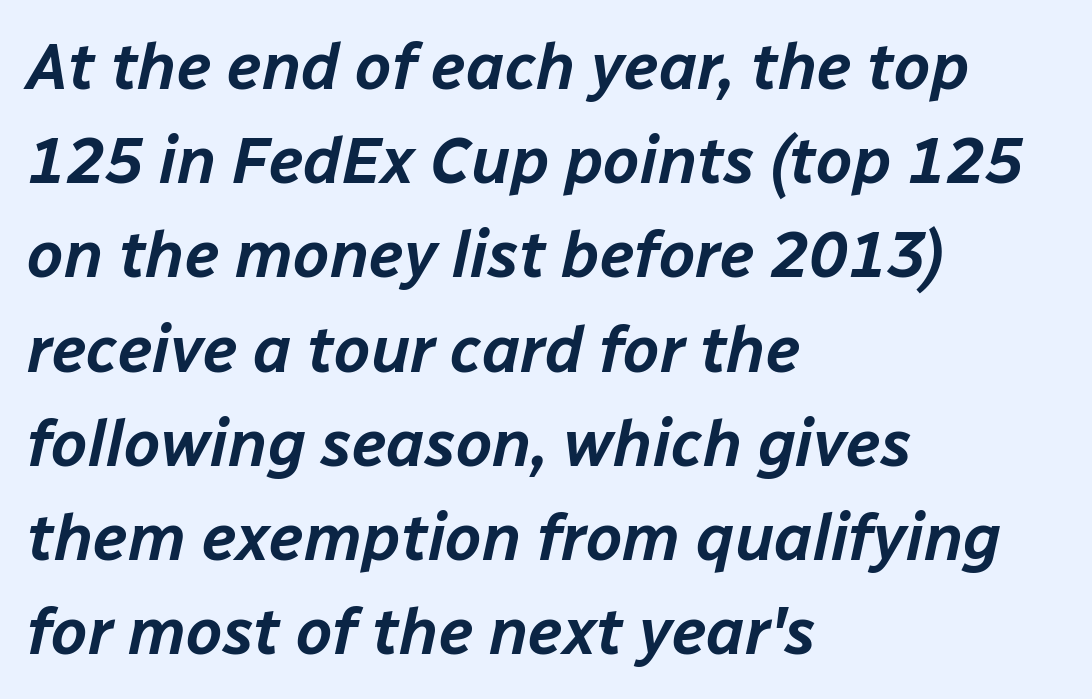
{"italic": "yes", "lean": "right", "slant_degrees": 12, "width": "normal", "stroke_contrast": "low", "x_height": "medium", "monospaced": "no", "underline": "no", "align": "left", "line_spacing": "normal", "line_spacing_ratio": 1.45, "letter_spacing": "normal", "letter_spacing_em": 0.0, "glyph_px": 65}
